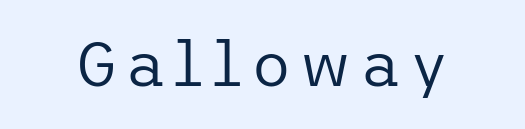
Stem width sits at or under what a default text font uses. The letters stand straight up with perfectly vertical stems. Type without underlining. Are there feet on the stems? There aren't — it's a sans.
